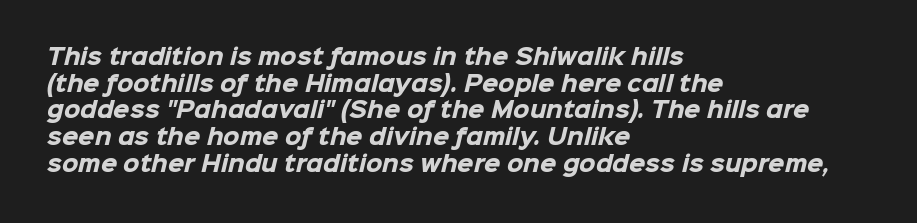
Q: Is the text bold? A: Yes.
Q: Is the text underlined? A: No.
Q: How is the paragraph aligned? A: Left-aligned.
Q: Is the spacing between letters normal or unusually wide? A: Normal.
Q: Is the spacing between lines tight, normal or loose? A: Normal.
